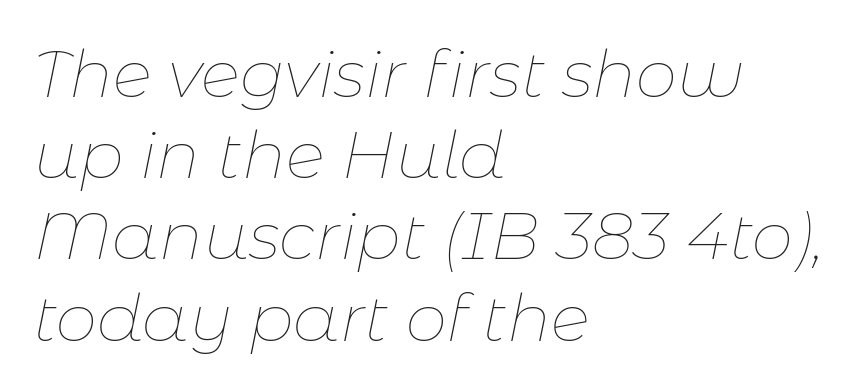
Q: Is the text bold? A: No.
Q: Is the text italic (slanted)? A: Yes, it leans right by about 11 degrees.
Q: Is the text underlined? A: No.
Q: How is the paragraph aligned? A: Left-aligned.
Q: Is the spacing between letters normal or unusually wide? A: Normal.
Q: Width (condensed, normal, or wide)? A: Normal.
Q: Stroke contrast? A: Low.
Q: x-height? A: Medium.
Q: Monospaced? A: No.
